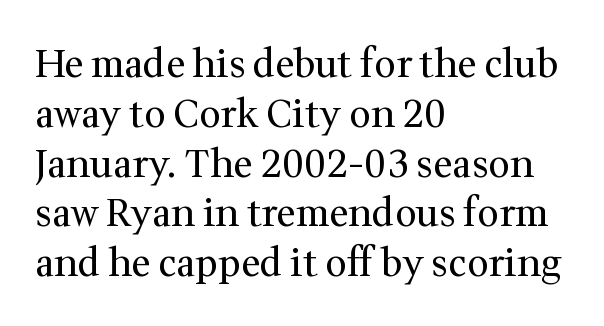
Q: Is the text bold? A: No.
Q: Is the text italic (slanted)? A: No, it is upright.
Q: Is the typeface a serif or a sans-serif typeface? A: Serif.
Q: Is the text underlined? A: No.
Q: How is the paragraph aligned? A: Left-aligned.
Q: Is the spacing between letters normal or unusually wide? A: Normal.
Q: Is the spacing between lines tight, normal or loose? A: Normal.
Q: Width (condensed, normal, or wide)? A: Normal.
Q: Stroke contrast? A: Medium.
Q: x-height? A: Medium.
Q: Monospaced? A: No.
